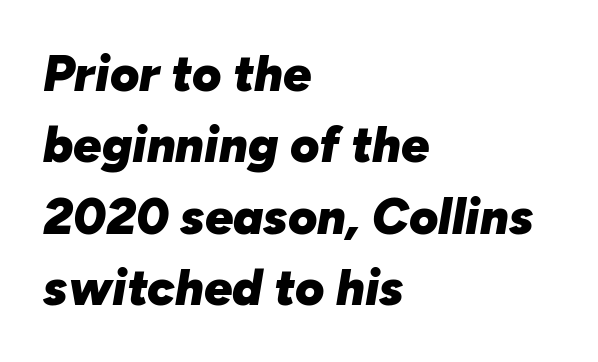
Letter spacing: default. The rendering uses a moderate line-height, typical for paragraphs. Note the varied advance widths — an 'i' is clearly narrower than an 'm'. In terms of posture, this sample is oblique.
